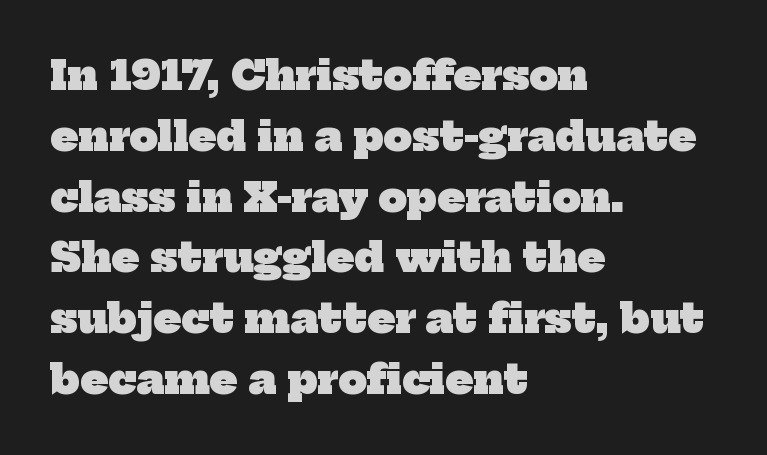
Q: Is the text bold? A: Yes.
Q: Is the typeface a serif or a sans-serif typeface? A: Serif.
Q: Is the text underlined? A: No.
Q: How is the paragraph aligned? A: Left-aligned.
Q: Is the spacing between letters normal or unusually wide? A: Normal.
Q: Is the spacing between lines tight, normal or loose? A: Normal.
Q: Width (condensed, normal, or wide)? A: Normal.
Q: Stroke contrast? A: Low.
Q: x-height? A: Medium.
Q: Monospaced? A: No.
